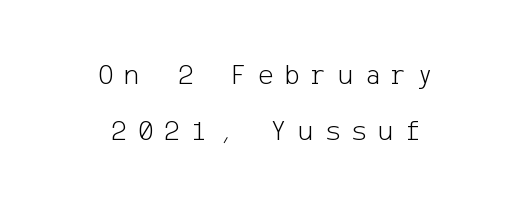
{"serif": "no", "italic": "no", "bold": "no", "weight": "light", "width": "normal", "stroke_contrast": "low", "x_height": "medium", "underline": "no", "align": "center", "line_spacing": "loose", "line_spacing_ratio": 1.93, "letter_spacing": "wide", "letter_spacing_em": 0.39, "glyph_px": 29}
